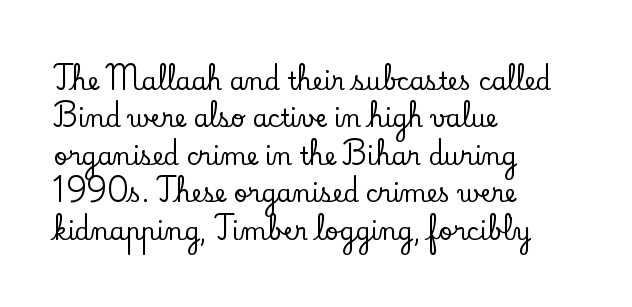
Quick note: interline space is typical. Ordinary non-slanted type is in use. The glyphs are unaccompanied by any horizontal stroke below them. The setting favours the left margin, as ordinary paragraphs usually do.
